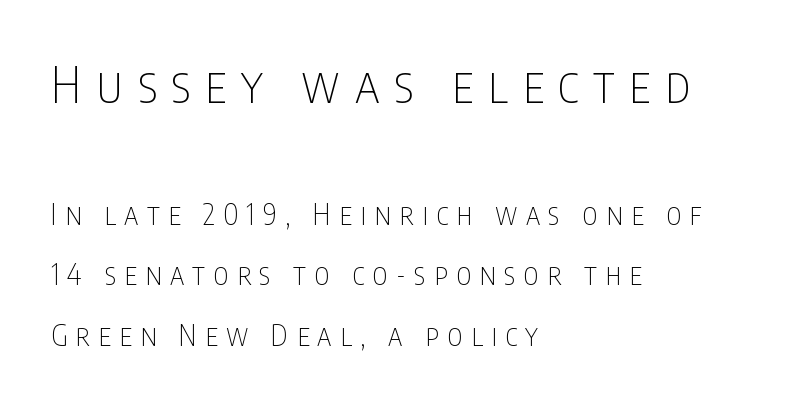
{"serif": "no", "italic": "no", "bold": "no", "weight": "thin", "width": "condensed", "stroke_contrast": "low", "x_height": "large", "monospaced": "no", "underline": "no", "align": "left", "line_spacing": "loose", "line_spacing_ratio": 2.08, "letter_spacing": "wide", "letter_spacing_em": 0.29, "larger_block": "first", "size_ratio": 1.72, "glyph_px": 50}
